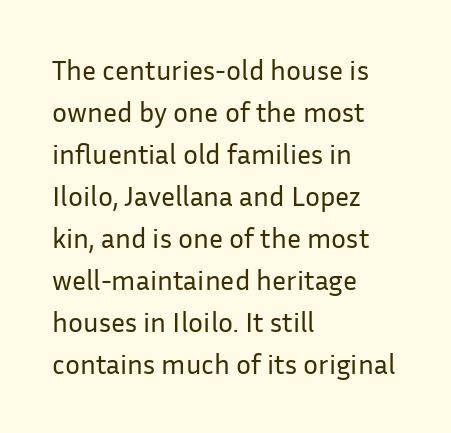
The horizontal fit of the characters is conventional and even. Unlike a traditional serif, this face leaves its strokes unadorned. You could not count columns in this text — the font is proportionally spaced. Italic? Not at all — the glyphs are vertical. The face looks like a standard text weight, possibly lighter.
